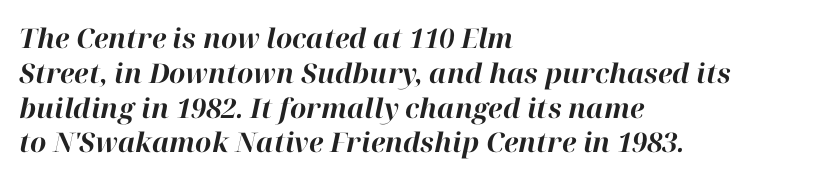
{"italic": "yes", "lean": "right", "slant_degrees": 12, "bold": "yes", "underline": "no", "align": "left", "line_spacing": "normal", "line_spacing_ratio": 1.29, "letter_spacing": "normal", "letter_spacing_em": 0.0, "glyph_px": 27}
